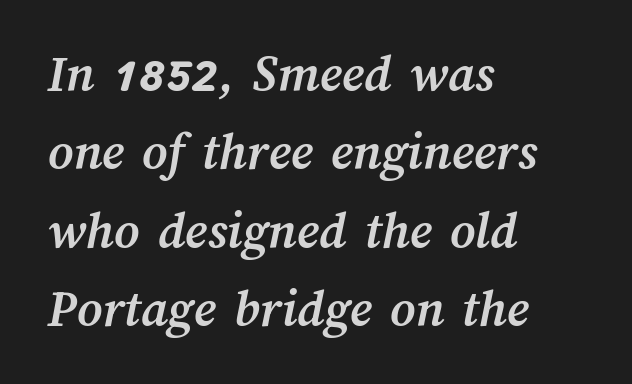
Weight check: bold — yes, fully. Quick note: underline off. Letter spacing: default. The passage shown is typed in a proportional face where columns would drift.
